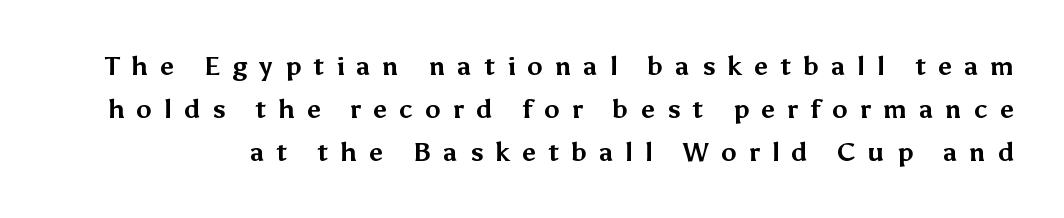
The image shows 26 px bold type, upright; set normal line spacing (1.65x), unusually wide letter spacing (+0.46 em), not underlined.
